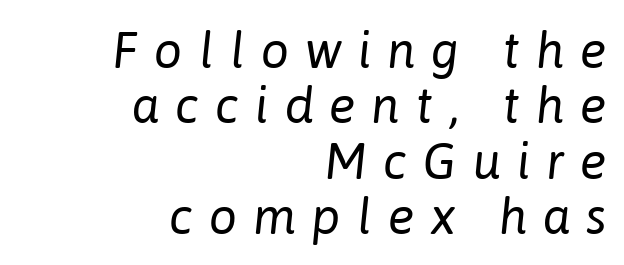
The image shows 50 px regular-weight type, italic (leaning right); set right-aligned, tight line spacing (1.11x), unusually wide letter spacing (+0.32 em), not underlined; low stroke contrast and a medium x-height.
